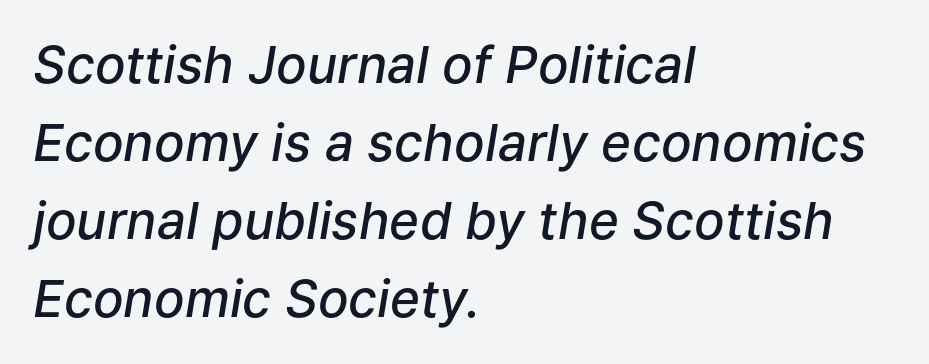
Look at the stroke-to-counter ratio: somewhat heavy, a semibold. These lines were composed using italics. Does the copy run flush right? No — it runs flush left. Honestly, the letter spacing is just normal — you wouldn't notice it. Varying glyph widths throughout — classic text-font behaviour. Students, observe: this is what conventionally led text looks like.
